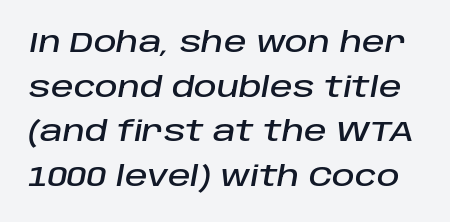
Q: Is the text italic (slanted)? A: Yes, it leans right by about 10 degrees.
Q: Is the text underlined? A: No.
Q: Is the spacing between letters normal or unusually wide? A: Normal.
Q: Is the spacing between lines tight, normal or loose? A: Normal.
Q: Width (condensed, normal, or wide)? A: Normal.
Q: Stroke contrast? A: Low.
Q: x-height? A: Large.
Q: Monospaced? A: No.
